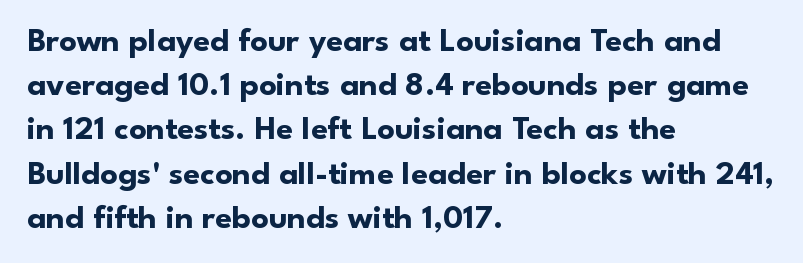
Q: Is the text bold? A: Yes.
Q: Is the text italic (slanted)? A: No, it is upright.
Q: Is the typeface a serif or a sans-serif typeface? A: Sans-serif.
Q: Is the text underlined? A: No.
Q: How is the paragraph aligned? A: Left-aligned.
Q: Is the spacing between letters normal or unusually wide? A: Normal.
Q: Is the spacing between lines tight, normal or loose? A: Normal.
Q: Width (condensed, normal, or wide)? A: Normal.
Q: Stroke contrast? A: Low.
Q: x-height? A: Small.
Q: Monospaced? A: No.
